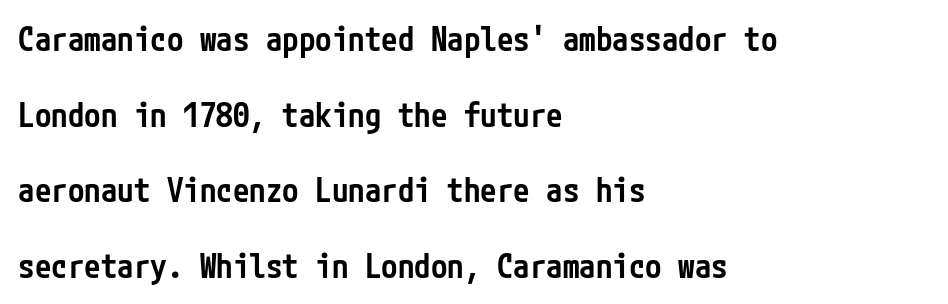
{"serif": "no", "italic": "no", "bold": "semi", "weight": "semibold", "width": "condensed", "stroke_contrast": "low", "x_height": "medium", "underline": "no", "align": "left", "line_spacing": "loose", "line_spacing_ratio": 2.29, "letter_spacing": "normal", "letter_spacing_em": 0.0, "glyph_px": 33}
